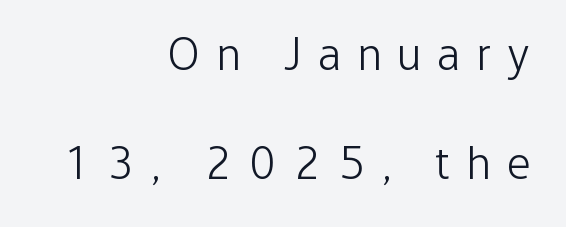
Quick note: underline off. I'd call this a sans setting — the letters go barefoot. No letter is thick-stroked: the sample isn't bold. The line-height multiplier appears high, well above default. The letters advance in unequal steps, a hallmark of proportional type.
